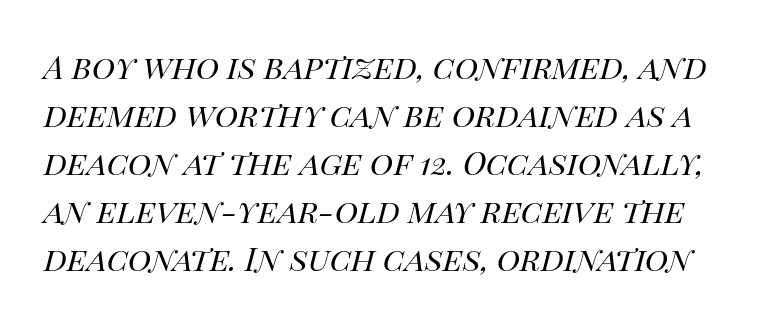
Q: Is the text bold? A: No.
Q: Is the text italic (slanted)? A: Yes, it leans right by about 14 degrees.
Q: Is the text underlined? A: No.
Q: Is the spacing between letters normal or unusually wide? A: Normal.
Q: Is the spacing between lines tight, normal or loose? A: Normal.
Q: Width (condensed, normal, or wide)? A: Normal.
Q: Stroke contrast? A: High.
Q: x-height? A: Large.
Q: Monospaced? A: No.
